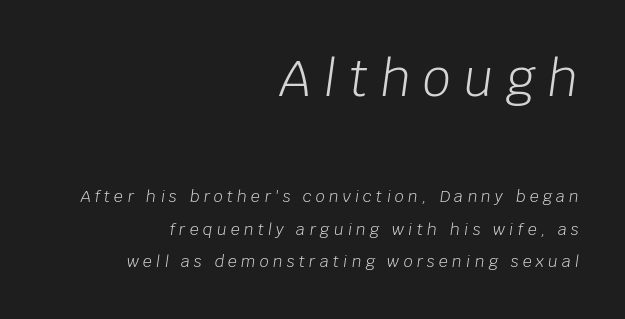
Q: Is the text bold? A: No.
Q: Is the text italic (slanted)? A: Yes, it leans right by about 8 degrees.
Q: Is the text underlined? A: No.
Q: How is the paragraph aligned? A: Right-aligned.
Q: Is the spacing between letters normal or unusually wide? A: Unusually wide.
Q: Is the spacing between lines tight, normal or loose? A: Loose.
Q: Which block of text is set in a larger size, the first (top) or the second (bottom)? A: The first (top) one.
Q: Width (condensed, normal, or wide)? A: Normal.
Q: Stroke contrast? A: Low.
Q: x-height? A: Large.
Q: Monospaced? A: No.
